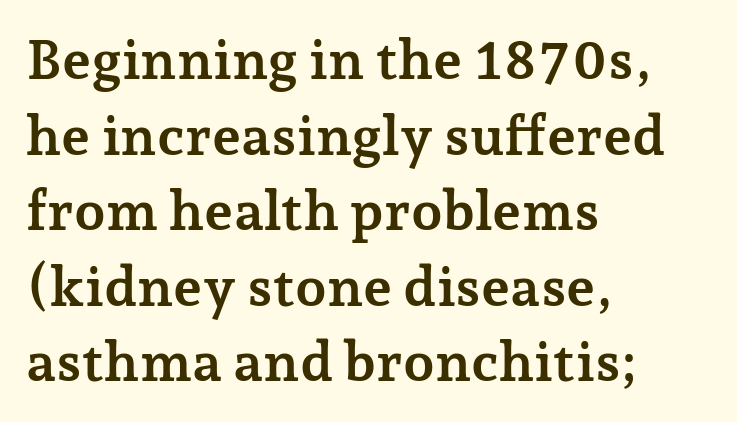
{"serif": "yes", "italic": "no", "bold": "yes", "weight": "semibold", "width": "normal", "stroke_contrast": "low", "x_height": "medium", "monospaced": "no", "underline": "no", "align": "left", "line_spacing": "normal", "line_spacing_ratio": 1.35, "letter_spacing": "normal", "letter_spacing_em": 0.0, "glyph_px": 56}
